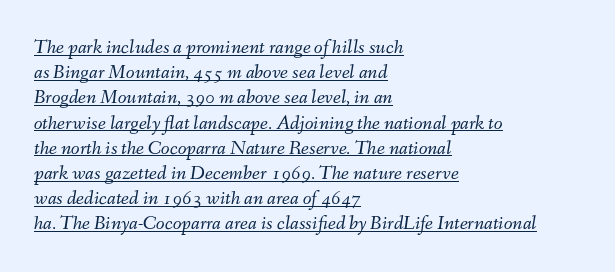
Honestly, the row spacing looks completely unremarkable. Compared with typical body copy, the letter spacing here is the same. Style check: oblique. Glance below the letters and you will spot a drawn line.
